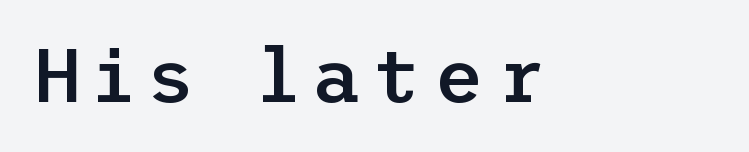
The image shows 75 px semibold sans-serif type, upright; set not underlined; low stroke contrast and a medium x-height.
